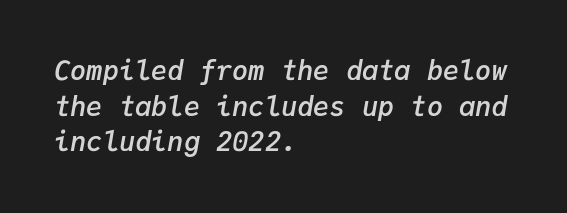
The image shows 27 px text type, italic (leaning right); set left-aligned, normal line spacing (1.32x), normal letter spacing, not underlined.
